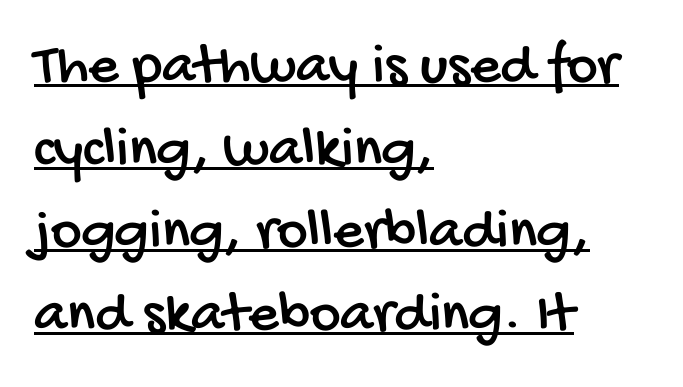
Q: Is the typeface a serif or a sans-serif typeface? A: Sans-serif.
Q: Is the text underlined? A: Yes.
Q: How is the paragraph aligned? A: Left-aligned.
Q: Is the spacing between letters normal or unusually wide? A: Normal.
Q: Is the spacing between lines tight, normal or loose? A: Normal.
Q: Width (condensed, normal, or wide)? A: Condensed.
Q: Stroke contrast? A: Low.
Q: x-height? A: Large.
Q: Monospaced? A: No.
